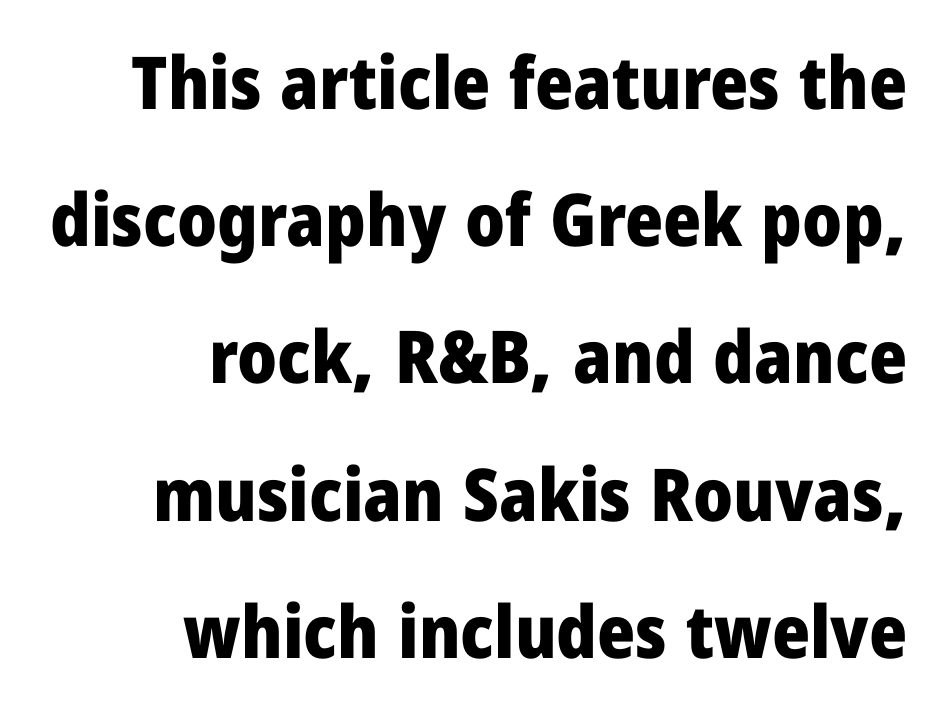
The image shows 73 px heavy sans-serif type, upright; set right-aligned, line spacing 1.88x, normal letter spacing, not underlined; low stroke contrast and a medium x-height.
